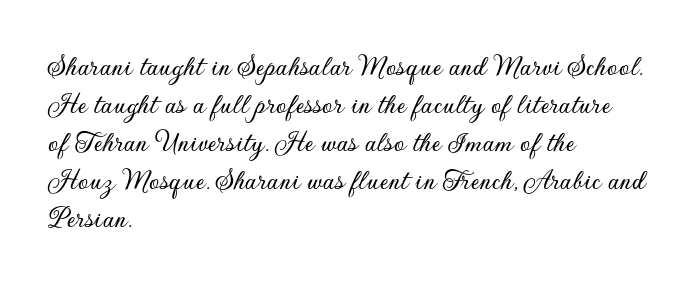
A typesetter would call this zero additional tracking. Interline gaps are of average width in this sample. Typeset ragged right — the left edge is the straight one. A typesetter would call this proportional, since set widths differ per character. A bare baseline throughout the passage.
